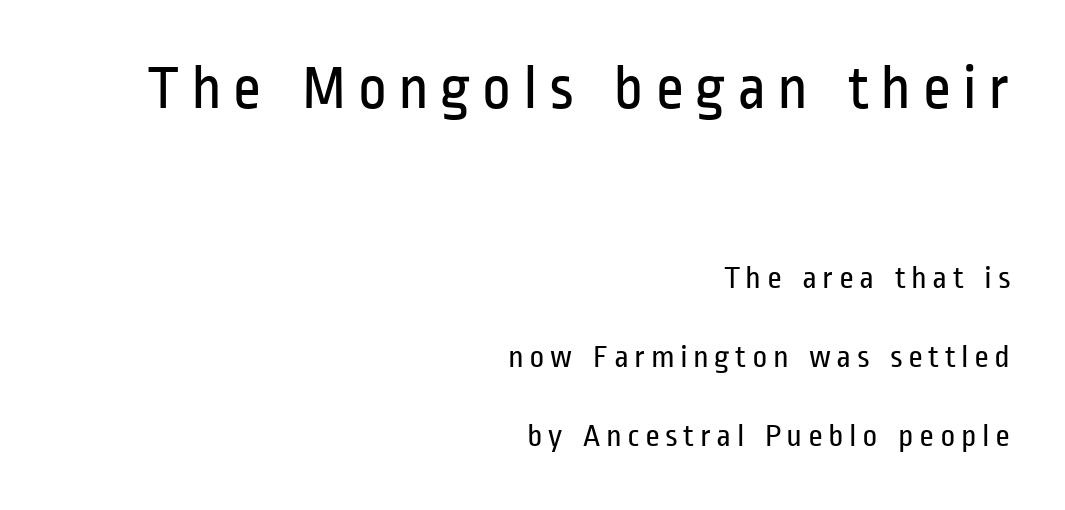
The image shows 63 px regular-weight, condensed sans-serif type, upright; set right-aligned, loose line spacing (2.47x), not underlined; the first (top) block is 1.97x larger; low stroke contrast and a medium x-height.
